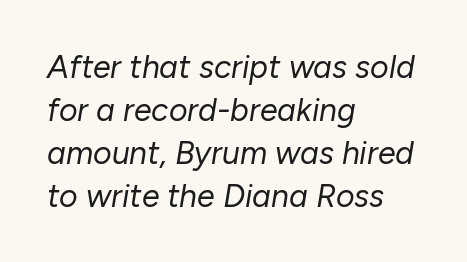
The image shows 32 px regular-weight type, italic (leaning right); set left-aligned, normal line spacing (1.34x), normal letter spacing, not underlined; low stroke contrast and a medium x-height.
